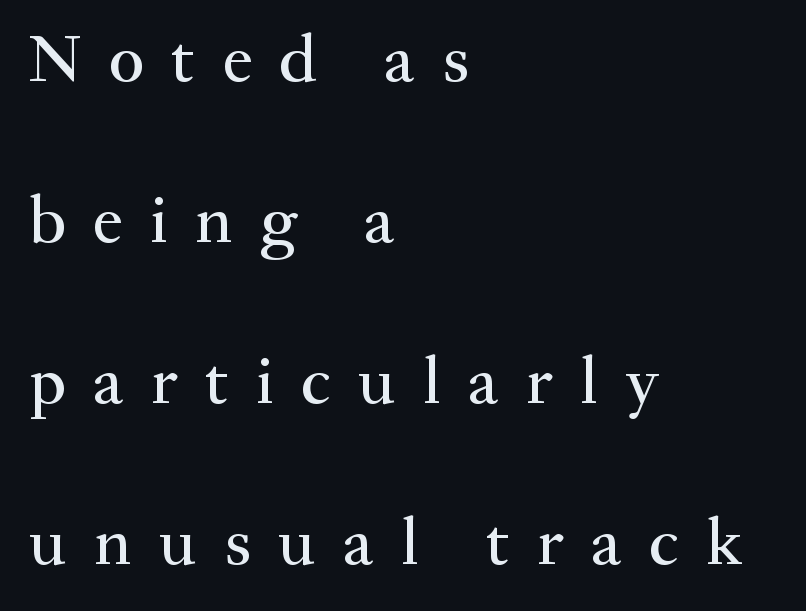
Q: Is the text italic (slanted)? A: No, it is upright.
Q: Is the typeface a serif or a sans-serif typeface? A: Serif.
Q: Is the text underlined? A: No.
Q: How is the paragraph aligned? A: Left-aligned.
Q: Is the spacing between letters normal or unusually wide? A: Unusually wide.
Q: Is the spacing between lines tight, normal or loose? A: Loose.
Q: Width (condensed, normal, or wide)? A: Normal.
Q: Stroke contrast? A: Medium.
Q: x-height? A: Small.
Q: Monospaced? A: No.
